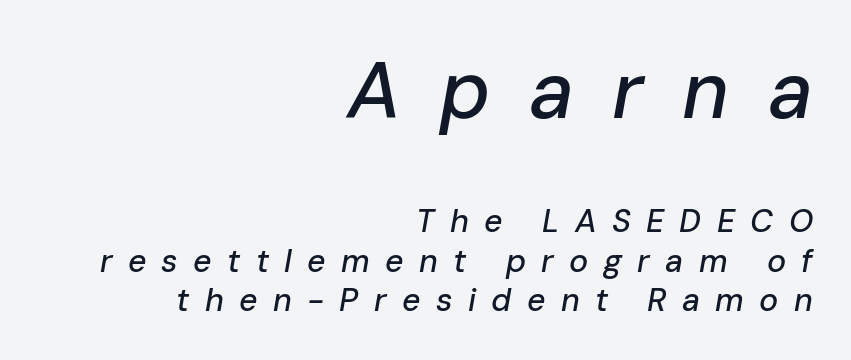
{"italic": "yes", "lean": "right", "slant_degrees": 10, "width": "normal", "stroke_contrast": "low", "x_height": "medium", "monospaced": "no", "underline": "no", "align": "right", "line_spacing_ratio": 1.23, "letter_spacing": "wide", "letter_spacing_em": 0.48, "larger_block": "first", "size_ratio": 2.5, "glyph_px": 80}
